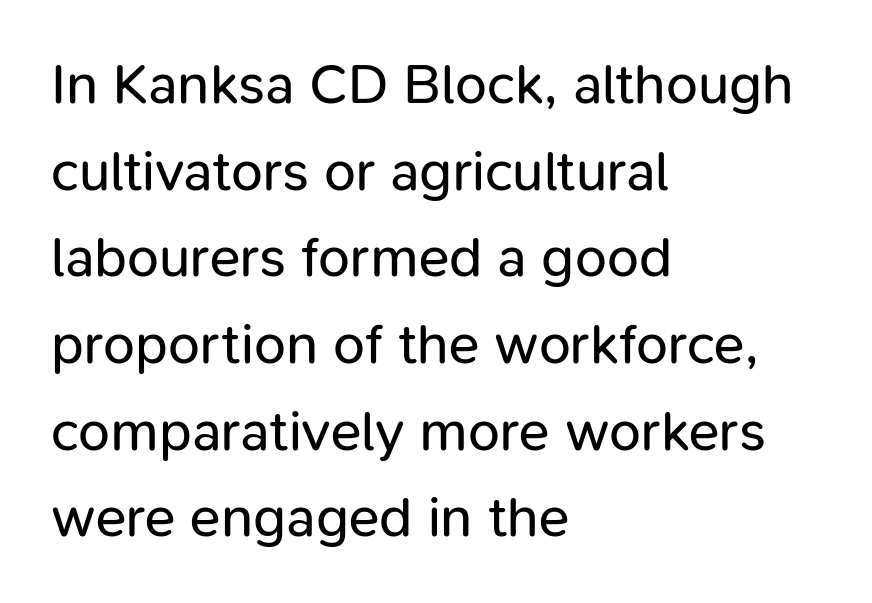
Q: Is the text bold? A: No.
Q: Is the text italic (slanted)? A: No, it is upright.
Q: Is the typeface a serif or a sans-serif typeface? A: Sans-serif.
Q: Is the text underlined? A: No.
Q: How is the paragraph aligned? A: Left-aligned.
Q: Is the spacing between letters normal or unusually wide? A: Normal.
Q: Is the spacing between lines tight, normal or loose? A: Normal.
Q: Width (condensed, normal, or wide)? A: Normal.
Q: Stroke contrast? A: Low.
Q: x-height? A: Medium.
Q: Monospaced? A: No.
